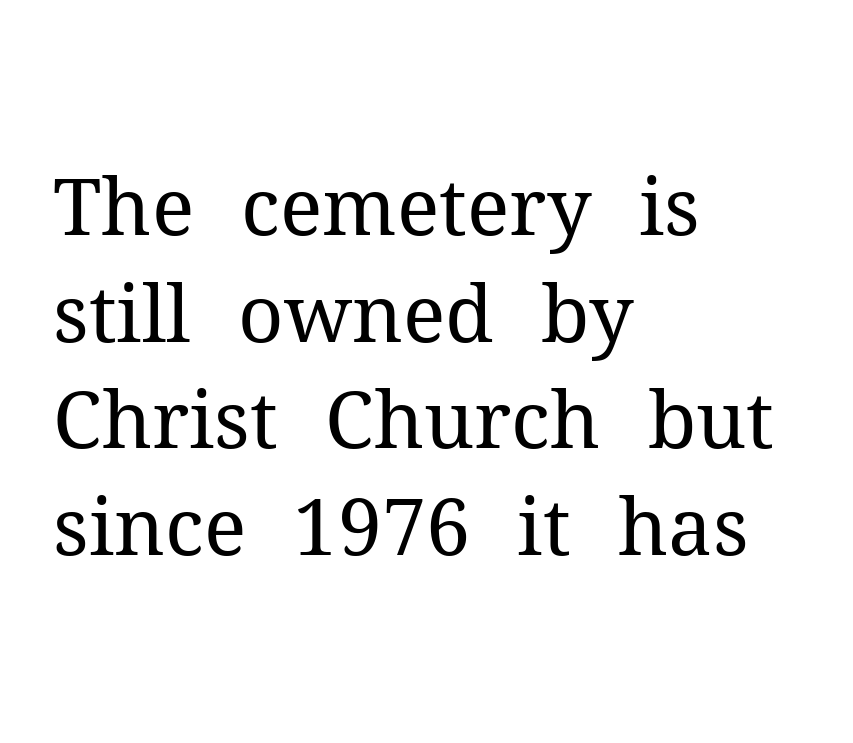
Q: Is the text bold? A: No.
Q: Is the text italic (slanted)? A: No, it is upright.
Q: Is the typeface a serif or a sans-serif typeface? A: Serif.
Q: Is the text underlined? A: No.
Q: How is the paragraph aligned? A: Left-aligned.
Q: Is the spacing between letters normal or unusually wide? A: Normal.
Q: Is the spacing between lines tight, normal or loose? A: Normal.
Q: Width (condensed, normal, or wide)? A: Normal.
Q: Stroke contrast? A: Medium.
Q: x-height? A: Medium.
Q: Monospaced? A: No.
